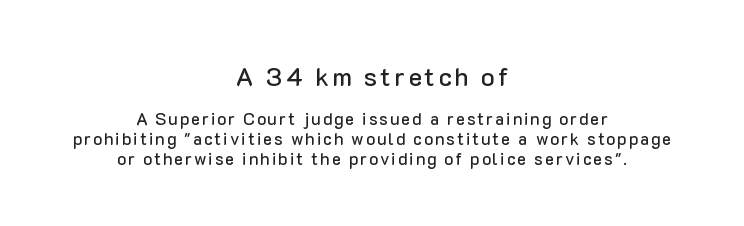
{"italic": "no", "underline": "no", "align": "center", "line_spacing_ratio": 1.17, "larger_block": "first", "size_ratio": 1.53, "glyph_px": 26}
